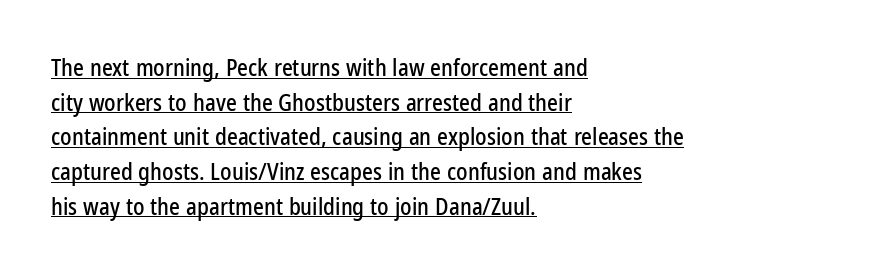
Notice how the passage keeps a crisp vertical edge on the left only. The vertical gap from one line to the next is medium. Posture: straight, roman, zero tilt. The typesetter has applied underlining to the passage shown. What stands out about the letter spacing? Nothing — it is the standard amount.
